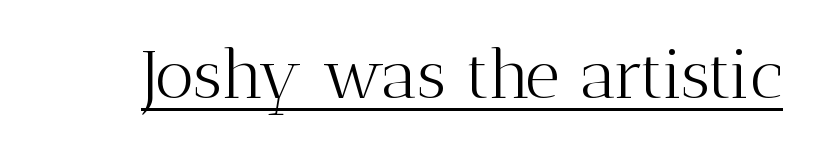
Compared with undecorated copy, this sample adds a rule below the words. Type style note: has serifs. How are the letters spaced? Ordinarily, with no added tracking. Spacing verdict: proportional, widths tailored to each character. No heavy texture on the line: the type isn't bold.
